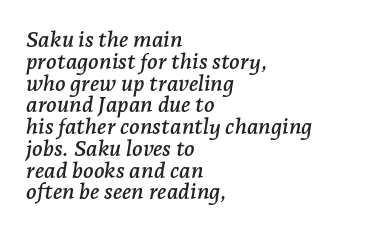
This is oblique type, the kind used for emphasis or titles. The leading is snug, giving the passage a crowded texture. Characters follow at the spacing the type designer built in. Only glyphs here, with clear space below each row.
